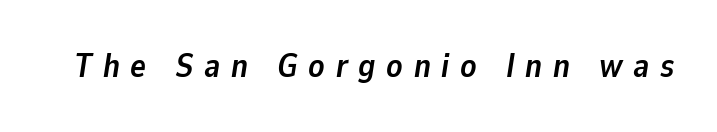
Q: Is the text bold? A: Yes.
Q: Is the text italic (slanted)? A: Yes, it leans right by about 9 degrees.
Q: Is the text underlined? A: No.
Q: Is the spacing between letters normal or unusually wide? A: Unusually wide.
Q: Width (condensed, normal, or wide)? A: Normal.
Q: Stroke contrast? A: Low.
Q: x-height? A: Medium.
Q: Monospaced? A: No.
